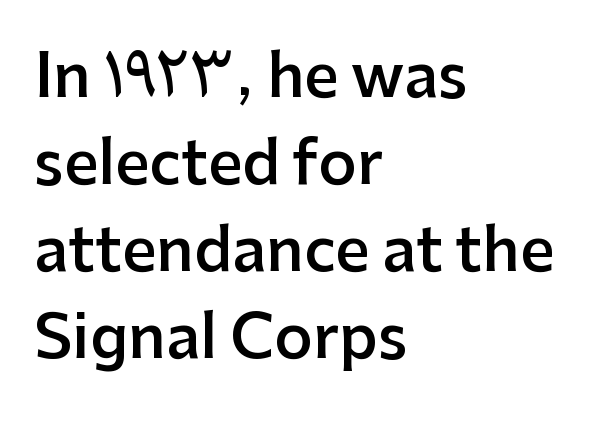
The image shows 60 px semibold sans-serif type, upright; set left-aligned, normal line spacing (1.45x), normal letter spacing, not underlined; low stroke contrast and a medium x-height.
